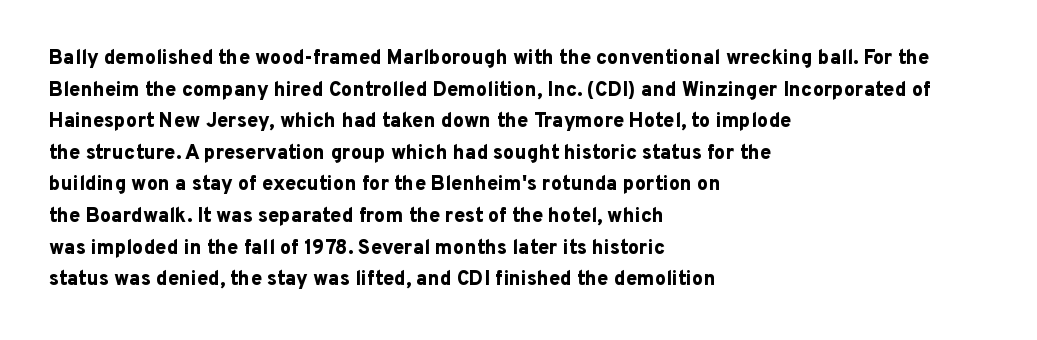
Q: Is the text bold? A: Yes.
Q: Is the text italic (slanted)? A: No, it is upright.
Q: Is the text underlined? A: No.
Q: How is the paragraph aligned? A: Left-aligned.
Q: Is the spacing between letters normal or unusually wide? A: Normal.
Q: Is the spacing between lines tight, normal or loose? A: Normal.
